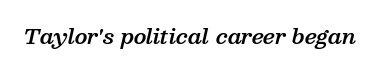
Q: Is the text bold? A: Semi-bold.
Q: Is the text italic (slanted)? A: Yes, it leans right by about 13 degrees.
Q: Is the text underlined? A: No.
Q: Is the spacing between letters normal or unusually wide? A: Normal.
